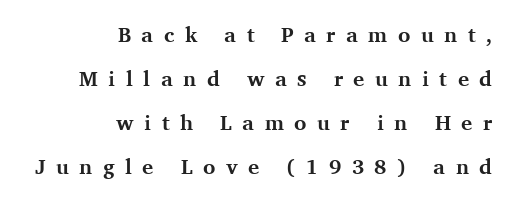
Anything drawn beneath the words? Only blank space. Teacher's note: observe the even right margin — that is flush-right alignment. These lines have a slow, spaced-out rhythm from letter to letter. The strokes are fattened all the way to bold. The letters stand straight up with perfectly vertical stems.
